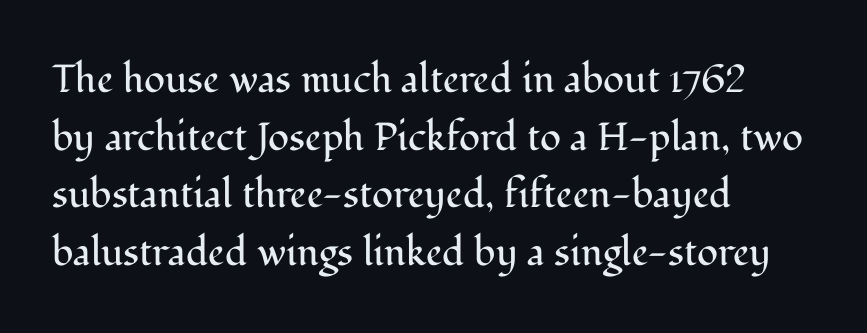
{"serif": "yes", "italic": "no", "bold": "no", "weight": "regular", "width": "normal", "stroke_contrast": "medium", "x_height": "medium", "monospaced": "no", "underline": "no", "align": "left", "line_spacing": "normal", "line_spacing_ratio": 1.48, "letter_spacing": "normal", "letter_spacing_em": 0.0, "glyph_px": 39}
